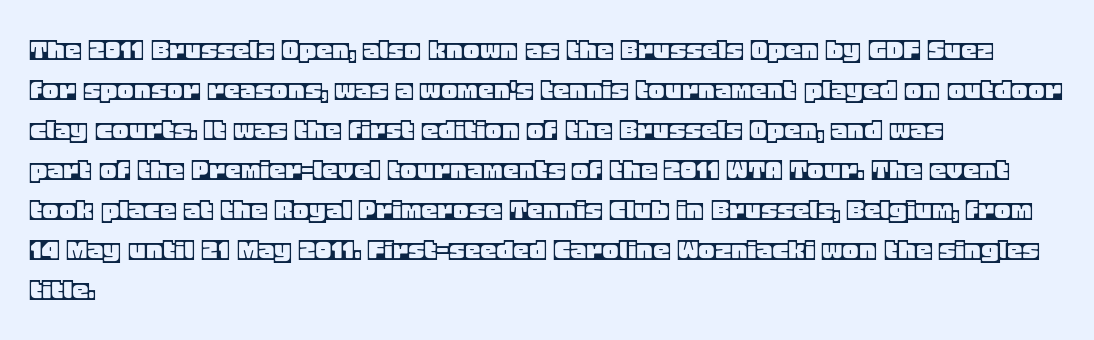
Type without underlining. Characters remain perfectly vertical along every line. Each new line begins a customary step beneath the previous one. In CSS terms this would be text-align: left. You could not count columns in this text — the font is proportionally spaced.
